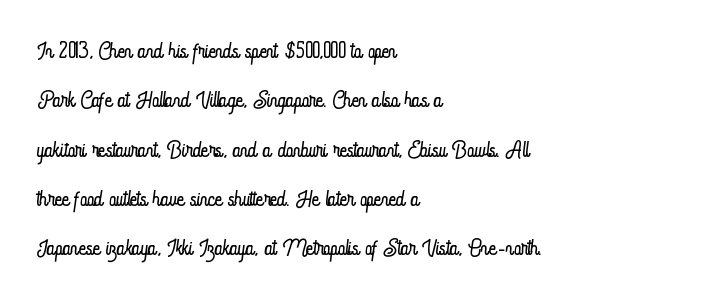
Q: Is the text bold? A: No.
Q: Is the text underlined? A: No.
Q: How is the paragraph aligned? A: Left-aligned.
Q: Is the spacing between letters normal or unusually wide? A: Normal.
Q: Is the spacing between lines tight, normal or loose? A: Normal.
Q: Width (condensed, normal, or wide)? A: Condensed.
Q: Stroke contrast? A: Low.
Q: x-height? A: Small.
Q: Monospaced? A: No.
